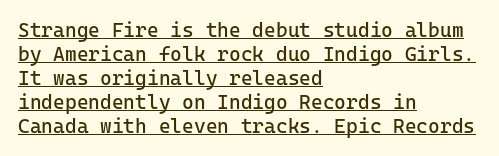
{"italic": "no", "bold": "no", "underline": "yes", "align": "left", "line_spacing_ratio": 1.2, "letter_spacing": "normal", "letter_spacing_em": 0.0, "glyph_px": 20}
